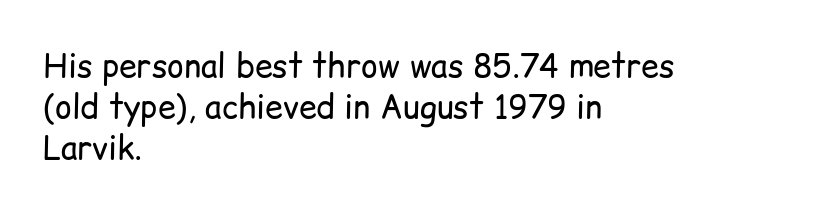
This sample is left-justified, so line endings fall wherever the words run out. Clear beneath every line of the passage. Regular leading. The letterforms sit shoulder to shoulder at normal distance. You could not count columns in this text — the font is proportionally spaced.
